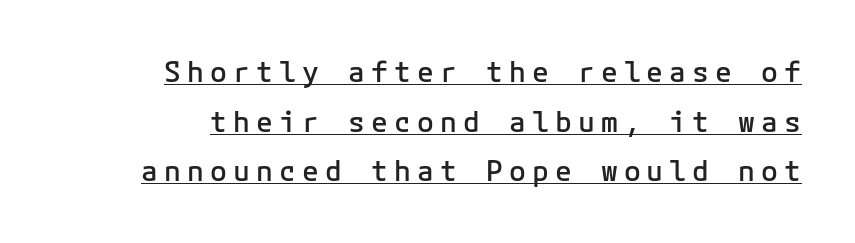
{"serif": "no", "italic": "no", "bold": "semi", "weight": "semibold", "width": "normal", "stroke_contrast": "low", "x_height": "medium", "monospaced": "yes", "underline": "yes", "line_spacing_ratio": 1.77, "letter_spacing": "wide", "letter_spacing_em": 0.22, "glyph_px": 28}
